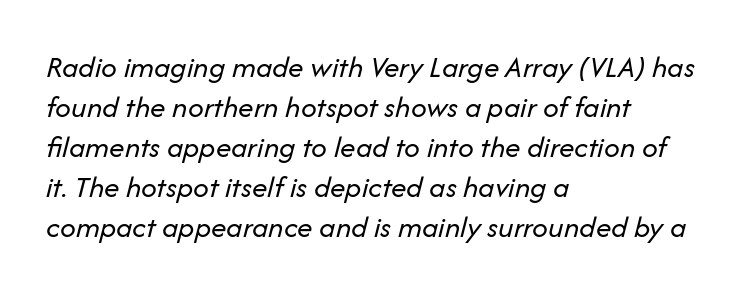
Q: Is the text bold? A: No.
Q: Is the text italic (slanted)? A: Yes, it leans right by about 14 degrees.
Q: Is the text underlined? A: No.
Q: How is the paragraph aligned? A: Left-aligned.
Q: Is the spacing between letters normal or unusually wide? A: Normal.
Q: Is the spacing between lines tight, normal or loose? A: Normal.
Q: Width (condensed, normal, or wide)? A: Normal.
Q: Stroke contrast? A: Low.
Q: x-height? A: Medium.
Q: Monospaced? A: No.
